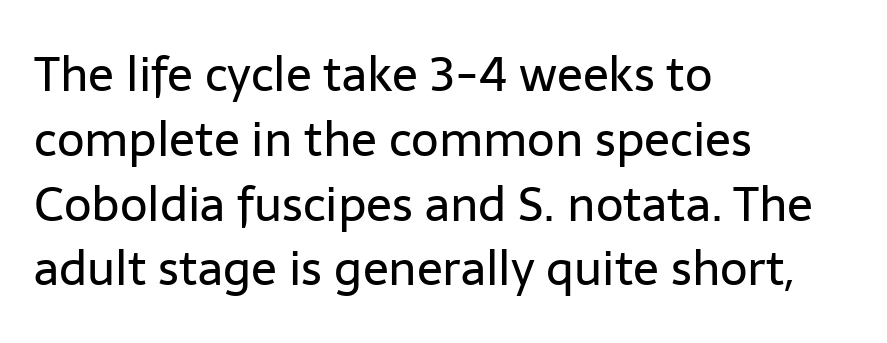
The image shows 48 px regular-weight sans-serif type, upright; set left-aligned, normal line spacing (1.35x), normal letter spacing, not underlined; low stroke contrast and a medium x-height.
